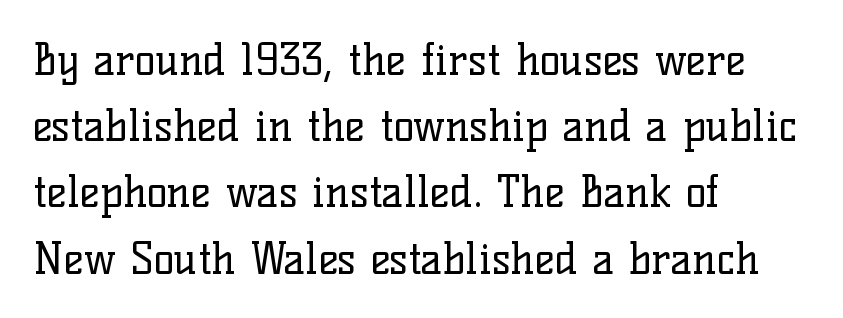
{"serif": "yes", "italic": "no", "bold": "no", "weight": "regular", "width": "normal", "stroke_contrast": "low", "x_height": "medium", "monospaced": "no", "underline": "no", "align": "left", "line_spacing": "normal", "line_spacing_ratio": 1.54, "letter_spacing": "normal", "letter_spacing_em": 0.0, "glyph_px": 43}
